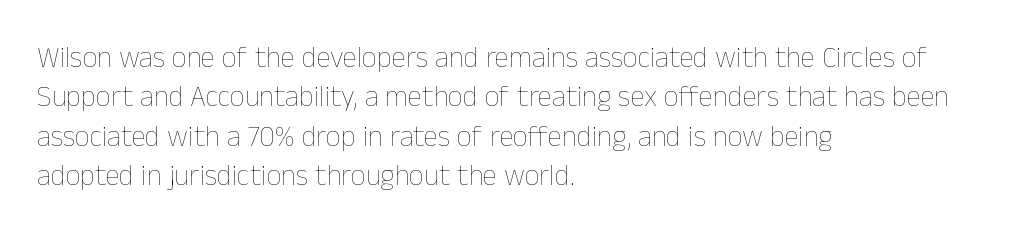
Varying glyph widths throughout — classic text-font behaviour. A clean baseline with only descenders dipping below it. The letterforms sit at book weight or below. The ragged edge is on the right, which tells us the setting is flush left. The line texture is even and compact thanks to regular tracking.
